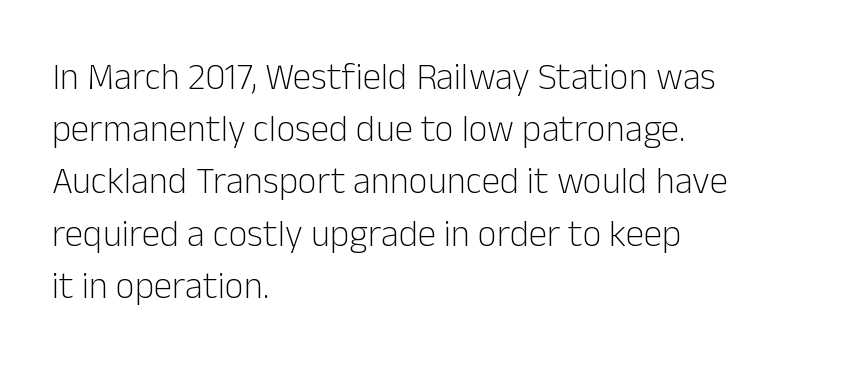
The compositor pushed each line to the left boundary. Regular leading. The face looks like a standard text weight, possibly lighter. This rendering features lettering with no underline. Does extra space separate the letters? No, they use regular spacing.
